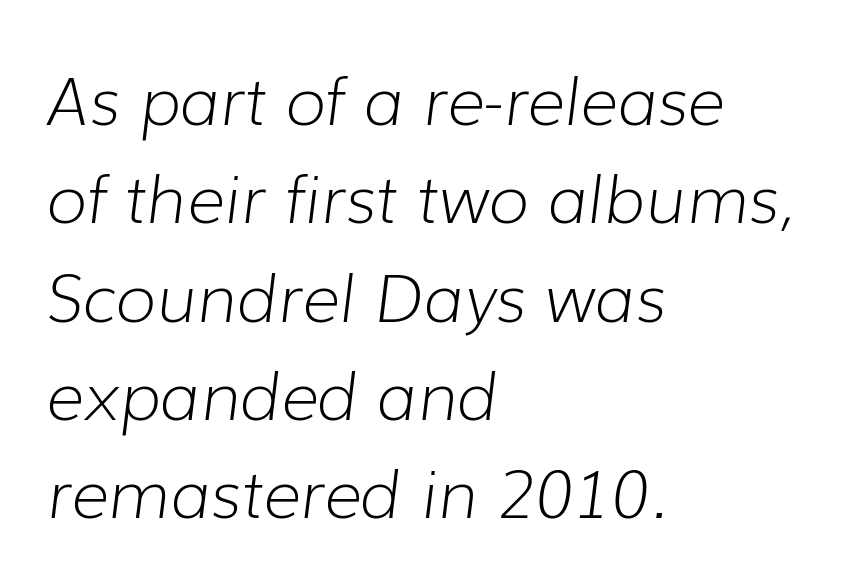
Q: Is the text bold? A: No.
Q: Is the text italic (slanted)? A: Yes, it leans right by about 7 degrees.
Q: Is the text underlined? A: No.
Q: How is the paragraph aligned? A: Left-aligned.
Q: Is the spacing between letters normal or unusually wide? A: Normal.
Q: Is the spacing between lines tight, normal or loose? A: Normal.
Q: Width (condensed, normal, or wide)? A: Normal.
Q: Stroke contrast? A: Low.
Q: x-height? A: Medium.
Q: Monospaced? A: No.
